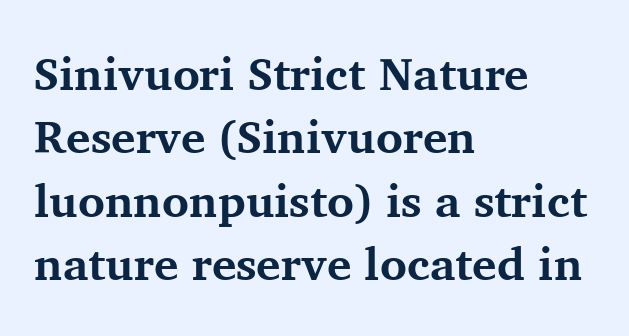
Regular leading. Short and long lines alike share a common starting point at left. Italic: no, the glyphs are upright roman. To sum up the face: it has serifs. The strip under each line holds only bare page.
